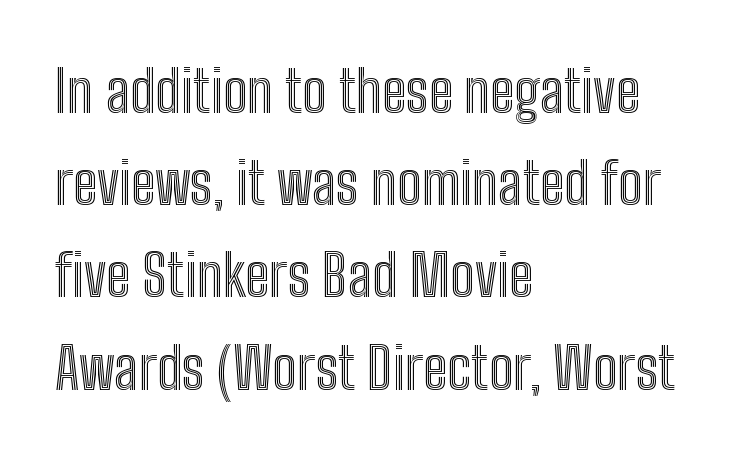
Q: Is the text italic (slanted)? A: No, it is upright.
Q: Is the text underlined? A: No.
Q: How is the paragraph aligned? A: Left-aligned.
Q: Is the spacing between letters normal or unusually wide? A: Normal.
Q: Is the spacing between lines tight, normal or loose? A: Normal.
Q: Width (condensed, normal, or wide)? A: Condensed.
Q: x-height? A: Medium.
Q: Monospaced? A: No.
